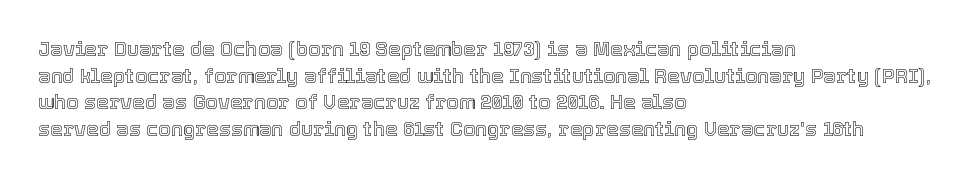
Q: Is the text italic (slanted)? A: No, it is upright.
Q: Is the text underlined? A: No.
Q: How is the paragraph aligned? A: Left-aligned.
Q: Is the spacing between letters normal or unusually wide? A: Normal.
Q: Is the spacing between lines tight, normal or loose? A: Normal.
